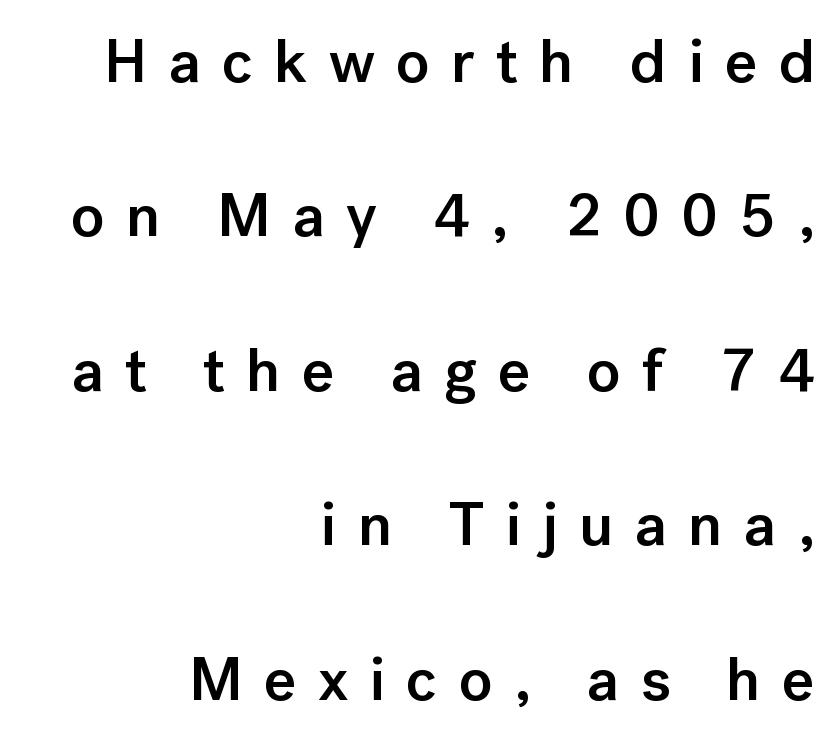
Baseline-to-baseline distance is far greater than the letter height. Notice the strokes are somewhat thickened but not fully heavy: this is a semibold. The passage shown has open, widely tracked lettering throughout. Ordinary non-slanted type is in use. This sample has the flowing, uneven cadence of proportional lettering. Leftover space on each line is placed entirely before the opening word.
